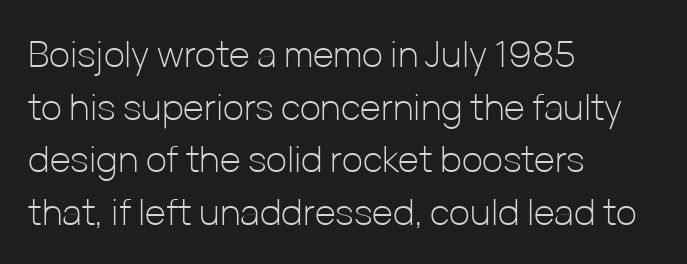
Nope, not italic — everything's standing straight. Spacing between characters is what you'd get straight out of the box. Spacing verdict: proportional, widths tailored to each character. Rows of type keep a routine distance in the vertical direction.
